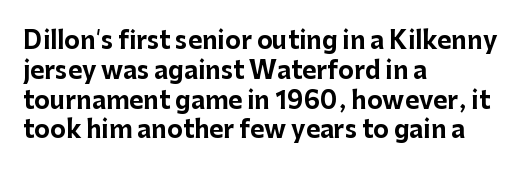
{"italic": "no", "bold": "yes", "underline": "no", "align": "left", "line_spacing_ratio": 1.24, "letter_spacing": "normal", "letter_spacing_em": 0.0, "glyph_px": 24}
